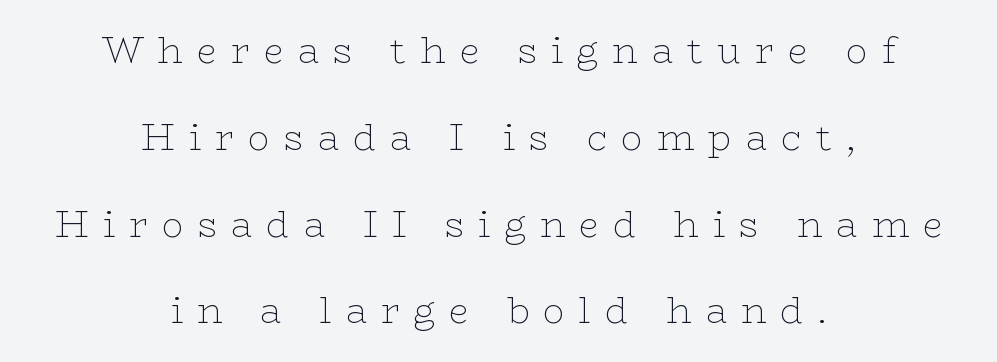
{"serif": "yes", "italic": "no", "bold": "no", "weight": "thin", "width": "wide", "stroke_contrast": "low", "x_height": "medium", "monospaced": "no", "underline": "no", "align": "center", "line_spacing": "loose", "line_spacing_ratio": 2.41, "letter_spacing": "wide", "letter_spacing_em": 0.39, "glyph_px": 36}
